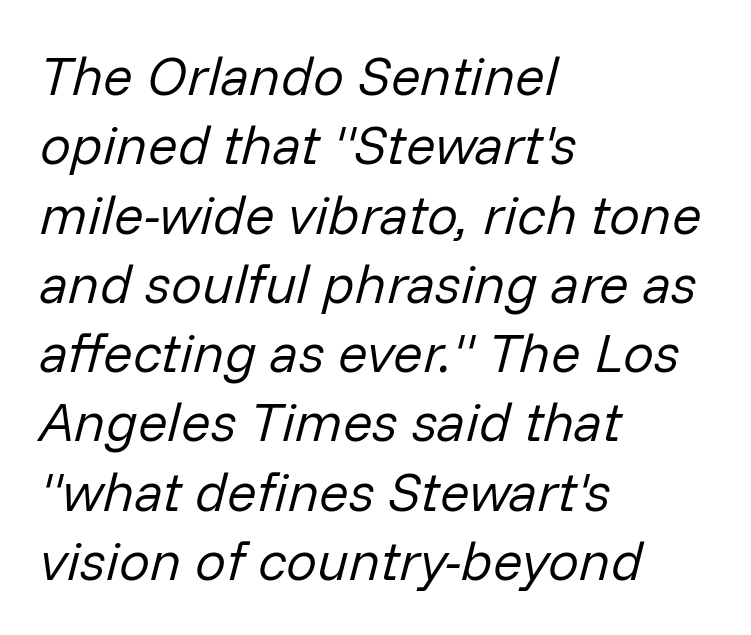
Q: Is the text bold? A: No.
Q: Is the text italic (slanted)? A: Yes, it leans right by about 14 degrees.
Q: Is the text underlined? A: No.
Q: How is the paragraph aligned? A: Left-aligned.
Q: Is the spacing between letters normal or unusually wide? A: Normal.
Q: Is the spacing between lines tight, normal or loose? A: Normal.
Q: Width (condensed, normal, or wide)? A: Normal.
Q: Stroke contrast? A: Low.
Q: x-height? A: Medium.
Q: Monospaced? A: No.
